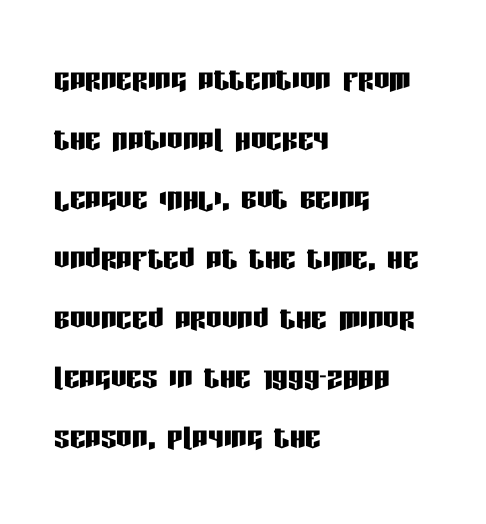
A roman cut, with each character standing at attention. The rendering shows plain stroke endings on the letterforms — a sans-serif design. The passage shown is not underscored anywhere. Each line starts at the same left margin while the right side varies. The passage shown is typed in a proportional face where columns would drift. If you measured baseline to baseline, you'd find a middling distance.
